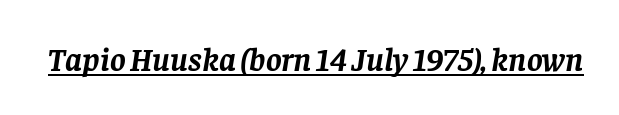
Q: Is the text bold? A: Yes.
Q: Is the text italic (slanted)? A: Yes, it leans right by about 8 degrees.
Q: Is the typeface a serif or a sans-serif typeface? A: Serif.
Q: Is the text underlined? A: Yes.
Q: Is the spacing between letters normal or unusually wide? A: Normal.
Q: Width (condensed, normal, or wide)? A: Normal.
Q: Stroke contrast? A: Low.
Q: x-height? A: Large.
Q: Monospaced? A: No.
